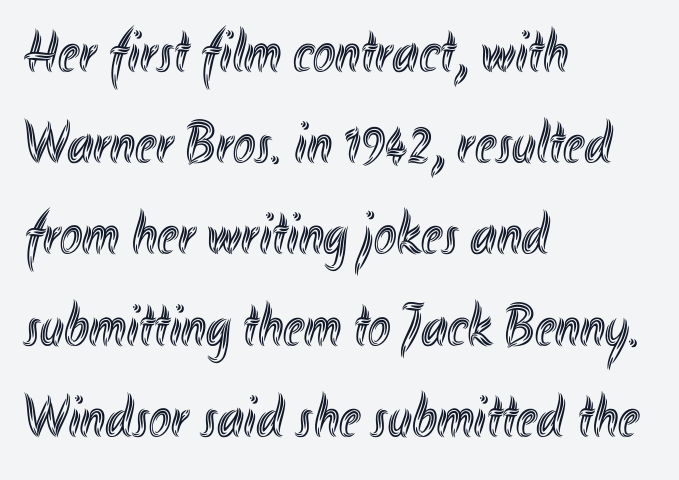
Q: Is the text italic (slanted)? A: Yes.
Q: Is the text underlined? A: No.
Q: How is the paragraph aligned? A: Left-aligned.
Q: Is the spacing between letters normal or unusually wide? A: Normal.
Q: Is the spacing between lines tight, normal or loose? A: Normal.
Q: Width (condensed, normal, or wide)? A: Condensed.
Q: x-height? A: Small.
Q: Monospaced? A: No.
